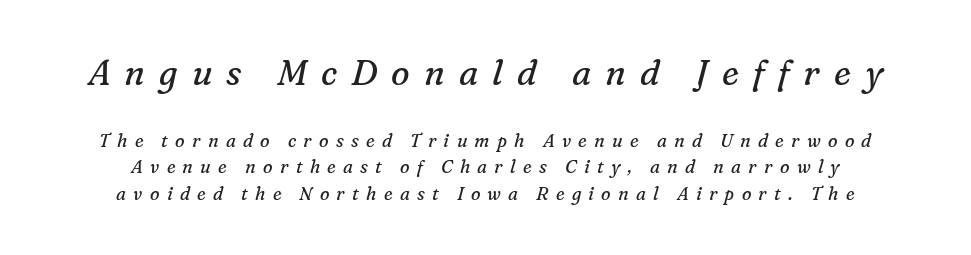
The image shows 35 px regular-weight serif type, italic (leaning right); set centered, normal line spacing (1.46x), unusually wide letter spacing (+0.4 em), not underlined; the first (top) block is 1.94x larger; medium stroke contrast and a medium x-height.
